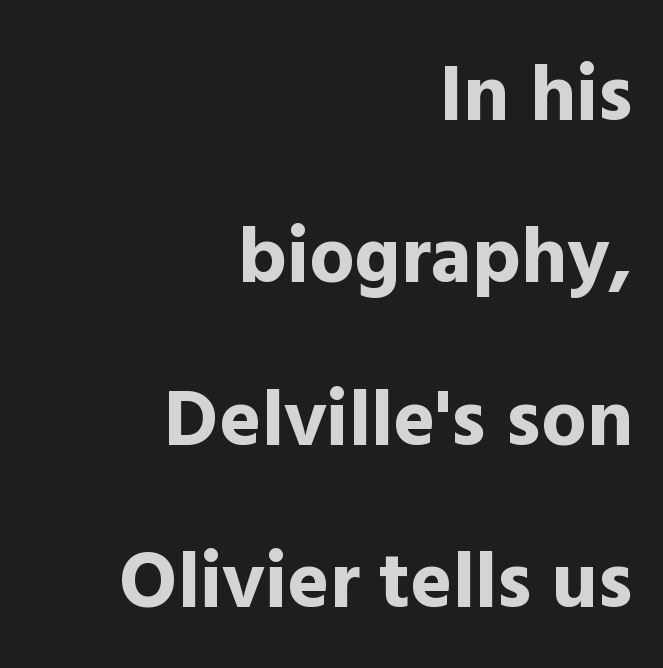
The image shows 80 px bold sans-serif type, upright; set right-aligned, loose line spacing (2.03x), normal letter spacing, not underlined; a medium x-height.
